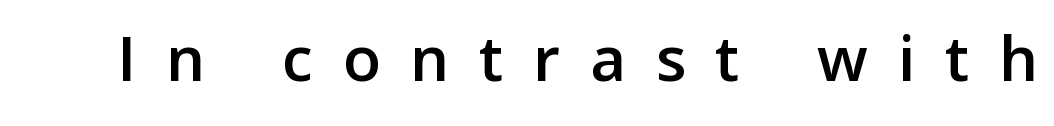
The image shows 69 px sans-serif type, upright; set unusually wide letter spacing (+0.43 em), not underlined; low stroke contrast and a medium x-height.
